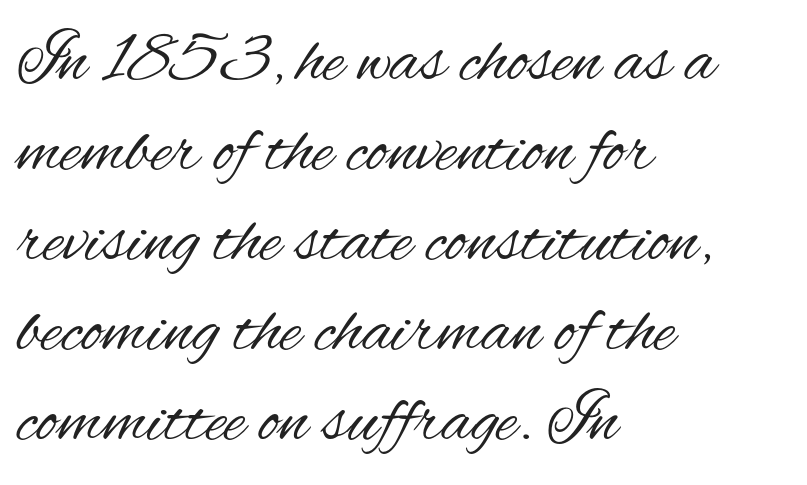
{"serif": "no", "bold": "no", "weight": "regular", "width": "condensed", "stroke_contrast": "medium", "x_height": "small", "monospaced": "no", "underline": "no", "align": "left", "line_spacing": "normal", "line_spacing_ratio": 1.25, "letter_spacing": "normal", "letter_spacing_em": 0.0, "glyph_px": 72}
